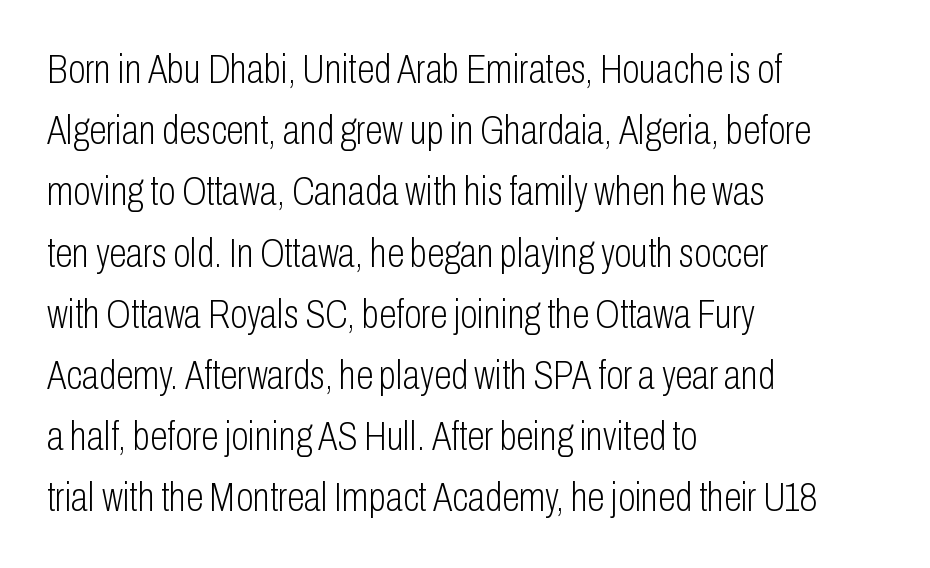
Q: Is the text bold? A: No.
Q: Is the text italic (slanted)? A: No, it is upright.
Q: Is the typeface a serif or a sans-serif typeface? A: Sans-serif.
Q: Is the text underlined? A: No.
Q: How is the paragraph aligned? A: Left-aligned.
Q: Is the spacing between letters normal or unusually wide? A: Normal.
Q: Is the spacing between lines tight, normal or loose? A: Normal.
Q: Width (condensed, normal, or wide)? A: Condensed.
Q: Stroke contrast? A: Low.
Q: x-height? A: Medium.
Q: Monospaced? A: No.
